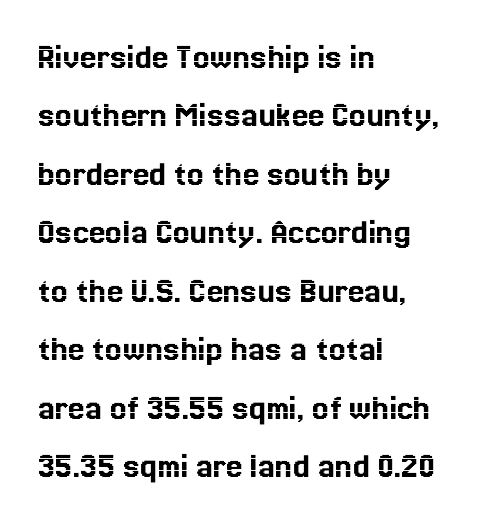
Q: Is the text italic (slanted)? A: No, it is upright.
Q: Is the text underlined? A: No.
Q: How is the paragraph aligned? A: Left-aligned.
Q: Is the spacing between letters normal or unusually wide? A: Normal.
Q: Is the spacing between lines tight, normal or loose? A: Normal.
Q: Width (condensed, normal, or wide)? A: Normal.
Q: x-height? A: Medium.
Q: Monospaced? A: No.
